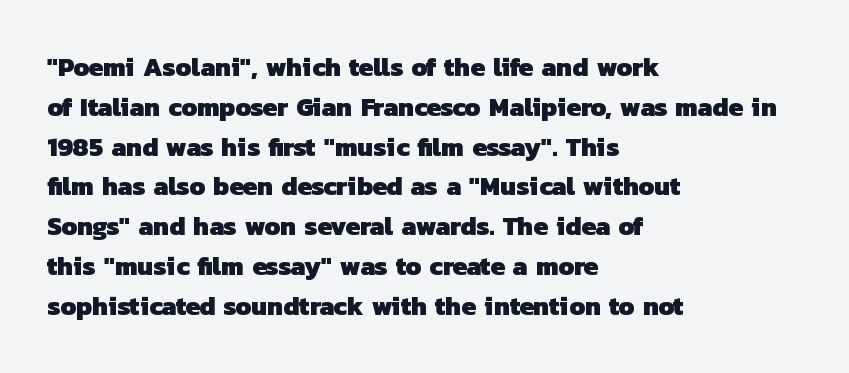
Q: Is the text bold? A: Yes.
Q: Is the text underlined? A: No.
Q: How is the paragraph aligned? A: Left-aligned.
Q: Is the spacing between letters normal or unusually wide? A: Normal.
Q: Is the spacing between lines tight, normal or loose? A: Normal.
